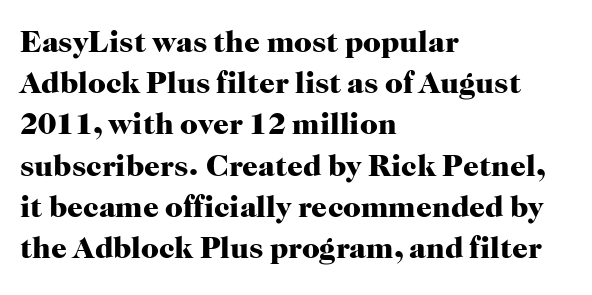
Q: Is the text bold? A: Yes.
Q: Is the text italic (slanted)? A: No, it is upright.
Q: Is the typeface a serif or a sans-serif typeface? A: Serif.
Q: Is the text underlined? A: No.
Q: How is the paragraph aligned? A: Left-aligned.
Q: Is the spacing between letters normal or unusually wide? A: Normal.
Q: Is the spacing between lines tight, normal or loose? A: Normal.
Q: Width (condensed, normal, or wide)? A: Normal.
Q: Stroke contrast? A: High.
Q: x-height? A: Medium.
Q: Monospaced? A: No.
